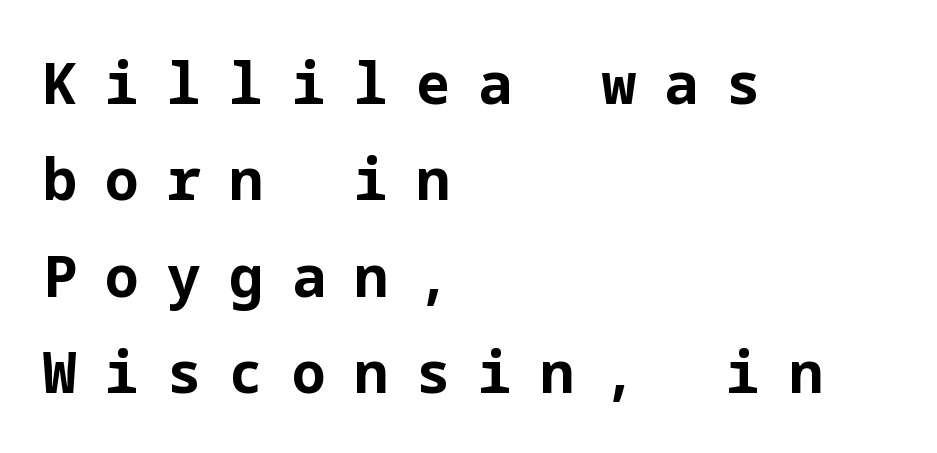
Q: Is the text bold? A: Yes.
Q: Is the text italic (slanted)? A: No, it is upright.
Q: Is the typeface a serif or a sans-serif typeface? A: Sans-serif.
Q: Is the text underlined? A: No.
Q: How is the paragraph aligned? A: Left-aligned.
Q: Is the spacing between letters normal or unusually wide? A: Unusually wide.
Q: Is the spacing between lines tight, normal or loose? A: Normal.
Q: Width (condensed, normal, or wide)? A: Normal.
Q: Stroke contrast? A: Low.
Q: x-height? A: Medium.
